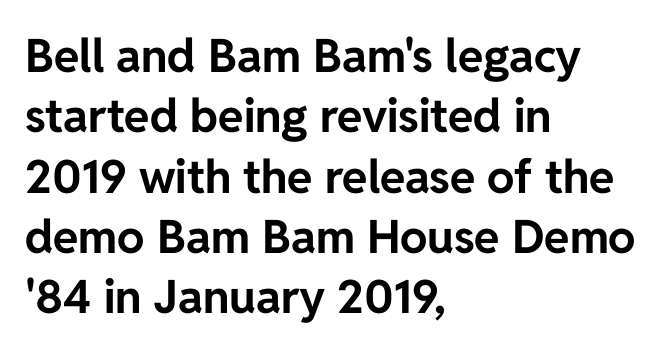
The image shows 46 px bold sans-serif type, upright; set left-aligned, normal line spacing (1.31x), normal letter spacing, not underlined; low stroke contrast and a medium x-height.
